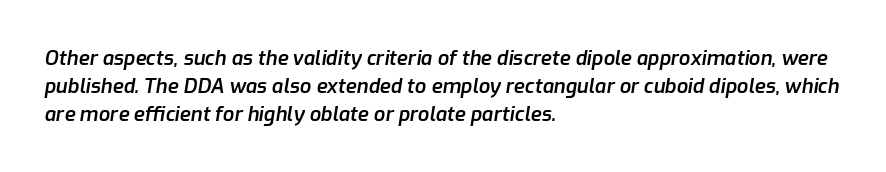
Weight check: semibold — heavier than regular, not quite bold. Glance below the letters and you will spot only blank space. Regarding leading, the lines here are spaced in the standard way. There's an unmistakable incline to the writing here. The rag falls on the right side of this text block.
